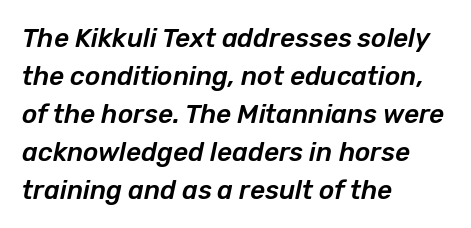
{"italic": "yes", "lean": "right", "slant_degrees": 12, "underline": "no", "align": "left", "line_spacing": "normal", "line_spacing_ratio": 1.46, "letter_spacing": "normal", "letter_spacing_em": 0.0, "glyph_px": 26}
